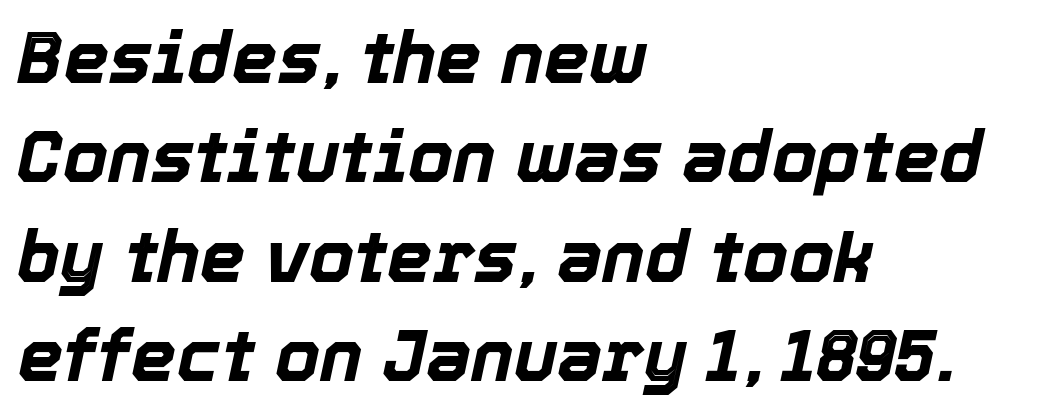
The image shows 72 px bold type, italic (leaning right); set left-aligned, normal line spacing (1.38x), normal letter spacing, not underlined; a medium x-height.
